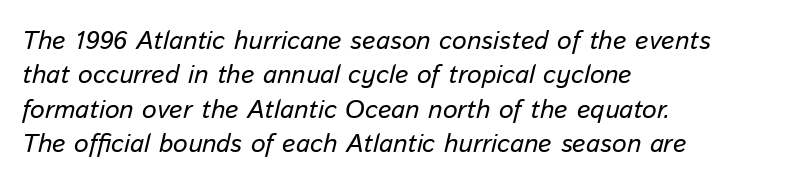
{"italic": "yes", "lean": "right", "slant_degrees": 13, "bold": "no", "underline": "no", "align": "left", "line_spacing": "normal", "line_spacing_ratio": 1.32, "letter_spacing": "normal", "letter_spacing_em": 0.0, "glyph_px": 26}
